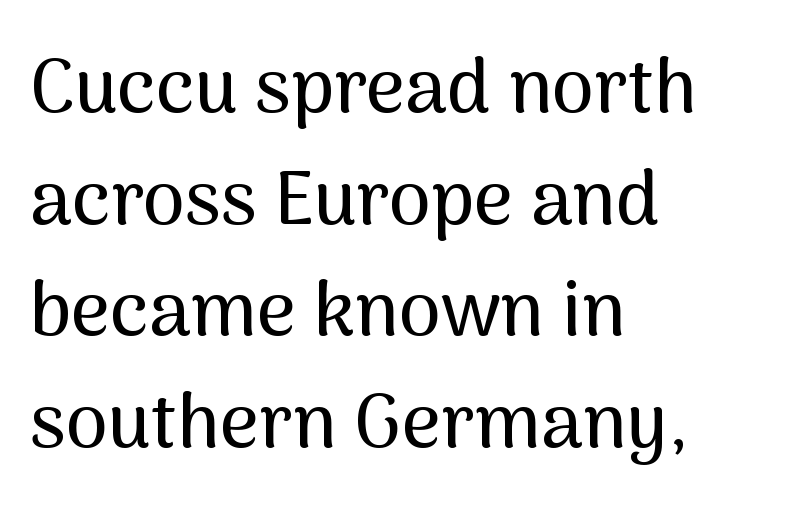
{"serif": "no", "italic": "no", "width": "normal", "stroke_contrast": "medium", "x_height": "medium", "monospaced": "no", "underline": "no", "align": "left", "line_spacing": "normal", "line_spacing_ratio": 1.47, "letter_spacing": "normal", "letter_spacing_em": 0.0, "glyph_px": 76}
